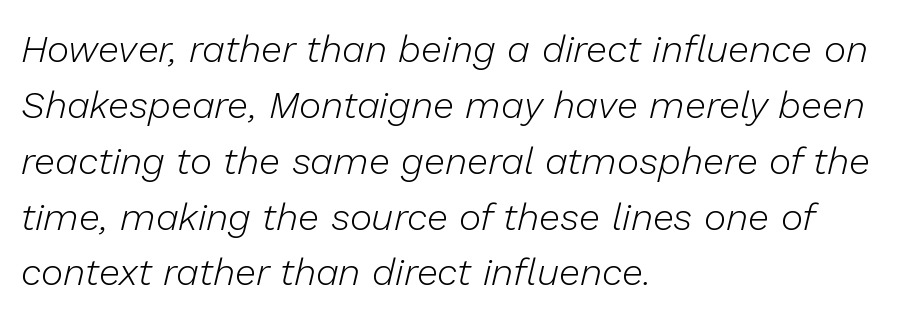
The area under the type is left untouched. Style check: oblique. Proportional: the letters do not fall into vertical columns. Students, note that the glyphs here touch the page at normal intervals.
